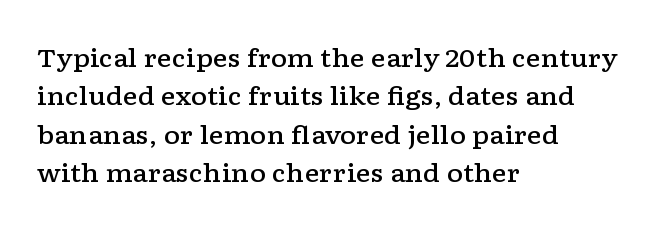
Q: Is the text bold? A: Semi-bold.
Q: Is the text italic (slanted)? A: No, it is upright.
Q: Is the text underlined? A: No.
Q: How is the paragraph aligned? A: Left-aligned.
Q: Is the spacing between letters normal or unusually wide? A: Normal.
Q: Is the spacing between lines tight, normal or loose? A: Normal.
